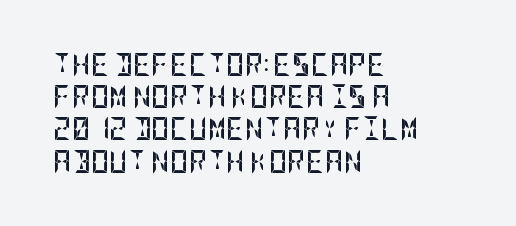
The image shows 23 px bold type, upright; set left-aligned, normal line spacing (1.4x), normal letter spacing, not underlined.
